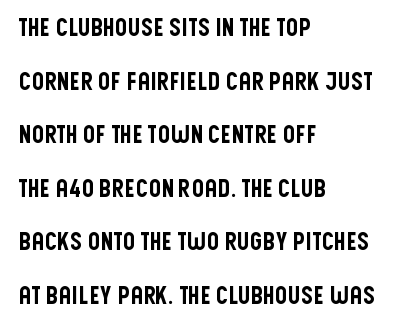
In terms of posture, this sample is upright. Widely set lines give the paragraph a tall, airy silhouette. The rendering anchors every line to the left-hand side. Students, note that the glyphs here touch the page at normal intervals. The area under the type is left untouched.
